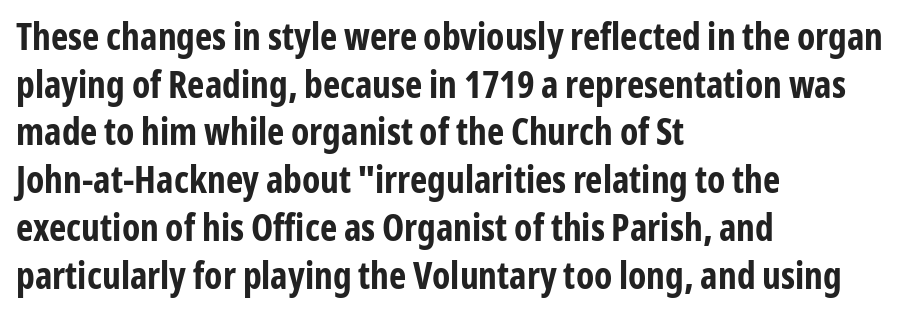
{"serif": "no", "italic": "no", "bold": "yes", "weight": "bold", "width": "condensed", "stroke_contrast": "low", "x_height": "medium", "monospaced": "no", "underline": "no", "align": "left", "line_spacing": "normal", "line_spacing_ratio": 1.29, "letter_spacing": "normal", "letter_spacing_em": 0.0, "glyph_px": 37}
